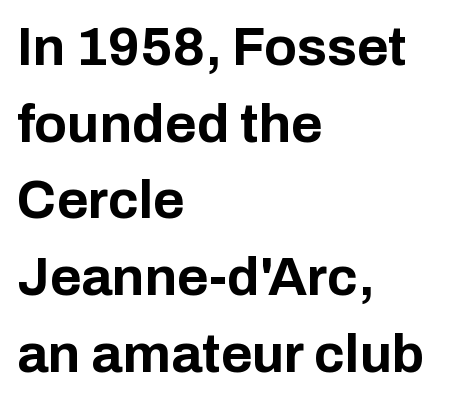
The image shows 54 px bold sans-serif type, upright; set left-aligned, normal line spacing (1.42x), normal letter spacing, not underlined; low stroke contrast and a medium x-height.
